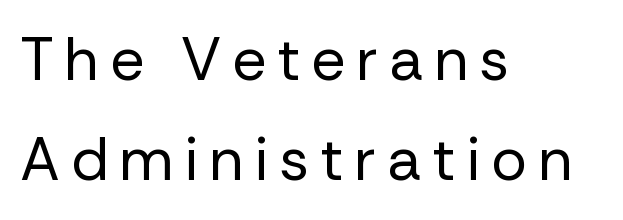
{"serif": "no", "italic": "no", "bold": "no", "weight": "regular", "width": "normal", "stroke_contrast": "low", "x_height": "medium", "monospaced": "no", "underline": "no", "align": "left", "line_spacing": "normal", "line_spacing_ratio": 1.67, "glyph_px": 60}
